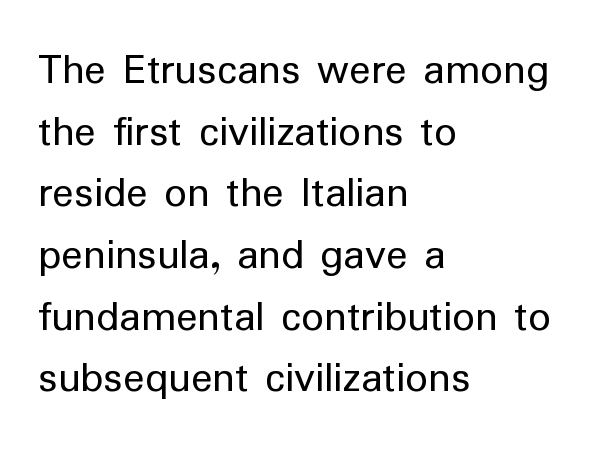
{"serif": "no", "italic": "no", "bold": "no", "weight": "regular", "width": "normal", "stroke_contrast": "low", "x_height": "medium", "monospaced": "no", "underline": "no", "align": "left", "line_spacing": "normal", "line_spacing_ratio": 1.37, "letter_spacing": "normal", "letter_spacing_em": 0.0, "glyph_px": 45}
